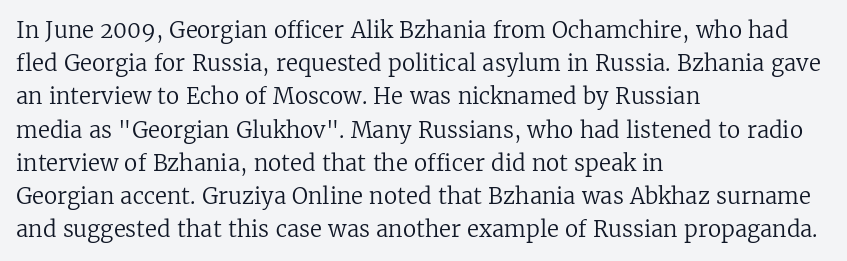
The image shows 22 px text type, upright; set left-aligned, normal line spacing (1.51x), normal letter spacing, not underlined.
